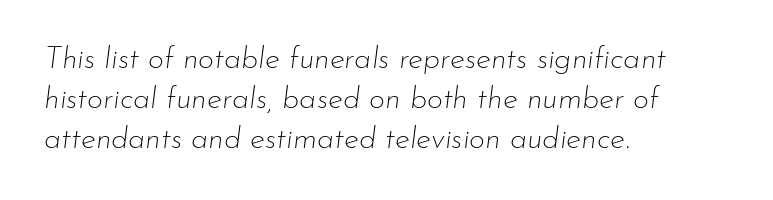
Q: Is the text bold? A: No.
Q: Is the text italic (slanted)? A: Yes, it leans right by about 7 degrees.
Q: Is the text underlined? A: No.
Q: How is the paragraph aligned? A: Left-aligned.
Q: Is the spacing between letters normal or unusually wide? A: Normal.
Q: Is the spacing between lines tight, normal or loose? A: Normal.
Q: Width (condensed, normal, or wide)? A: Normal.
Q: Stroke contrast? A: Low.
Q: x-height? A: Small.
Q: Monospaced? A: No.
